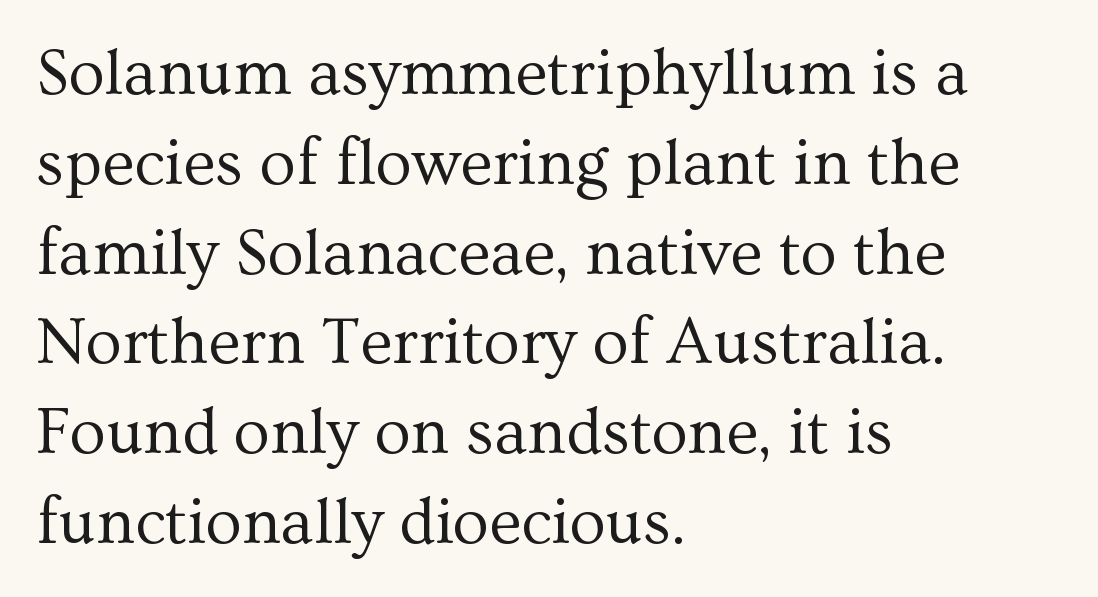
{"serif": "yes", "italic": "no", "bold": "no", "weight": "regular", "width": "normal", "stroke_contrast": "medium", "x_height": "medium", "monospaced": "no", "underline": "no", "align": "left", "line_spacing": "normal", "line_spacing_ratio": 1.36, "letter_spacing": "normal", "letter_spacing_em": 0.0, "glyph_px": 66}
